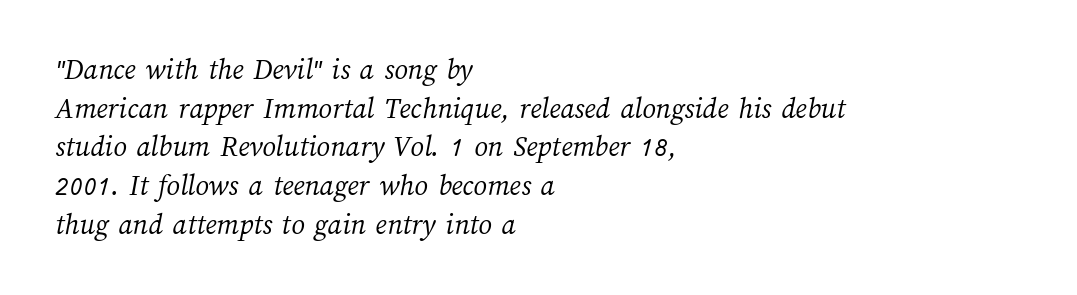
{"bold": "no", "weight": "light", "width": "normal", "stroke_contrast": "medium", "x_height": "medium", "monospaced": "no", "underline": "no", "align": "left", "line_spacing": "normal", "line_spacing_ratio": 1.29, "letter_spacing": "normal", "letter_spacing_em": 0.0, "glyph_px": 30}
